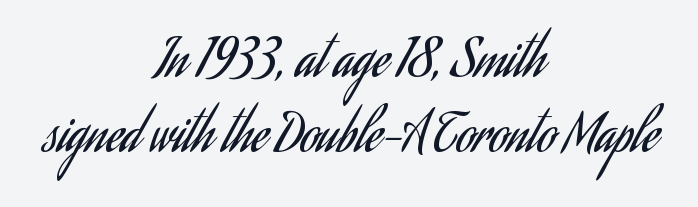
{"serif": "no", "bold": "no", "weight": "regular", "width": "condensed", "stroke_contrast": "low", "x_height": "small", "monospaced": "no", "underline": "no", "align": "center", "line_spacing": "normal", "line_spacing_ratio": 1.44, "letter_spacing": "normal", "letter_spacing_em": 0.0, "glyph_px": 52}
